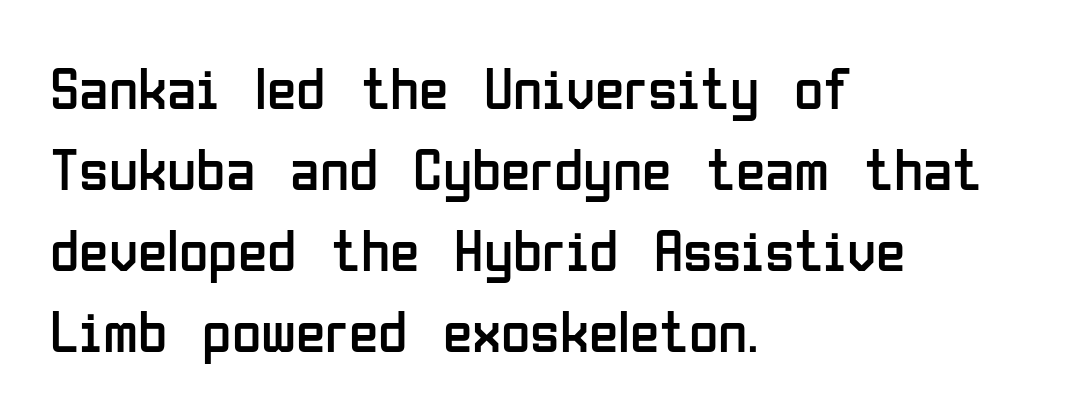
Q: Is the text bold? A: No.
Q: Is the text italic (slanted)? A: No, it is upright.
Q: Is the typeface a serif or a sans-serif typeface? A: Sans-serif.
Q: Is the text underlined? A: No.
Q: How is the paragraph aligned? A: Left-aligned.
Q: Is the spacing between letters normal or unusually wide? A: Normal.
Q: Is the spacing between lines tight, normal or loose? A: Normal.
Q: Width (condensed, normal, or wide)? A: Condensed.
Q: Stroke contrast? A: Low.
Q: x-height? A: Medium.
Q: Monospaced? A: No.
